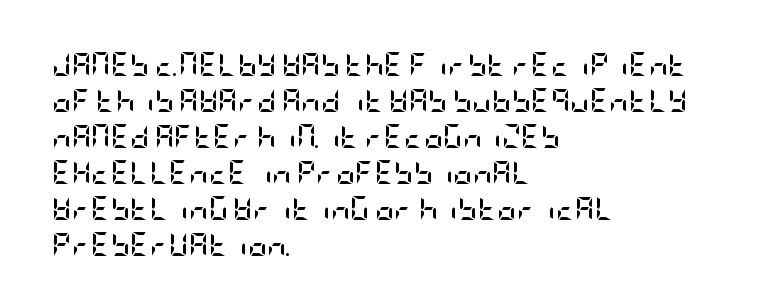
These lines are set flush left with a ragged right edge. Upright lettering throughout. Compared with typical body copy, the letter spacing here is the same. The line-height multiplier appears to be the usual default.
